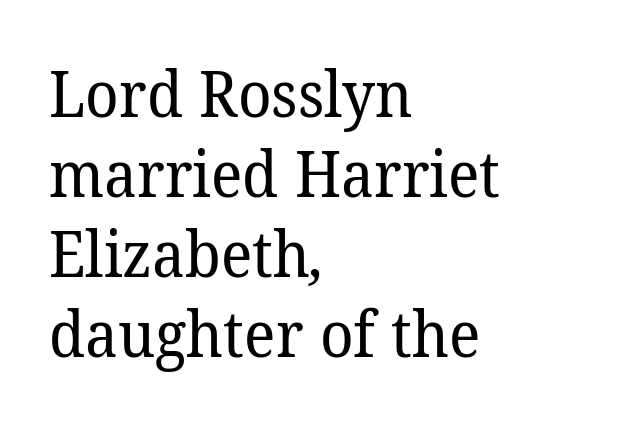
The image shows 63 px regular-weight serif type; set left-aligned, normal line spacing (1.27x), normal letter spacing, not underlined; low stroke contrast and a medium x-height.
